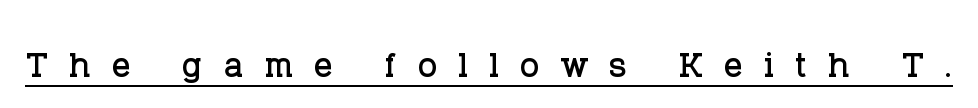
Note the varied advance widths — an 'i' is clearly narrower than an 'm'. Every stem runs plumb, perpendicular to the baseline. The designer went with a serif here, giving each stem small feet. You could only call the tracking loose — the letters float apart. This is underlined copy, the kind a proofreader might mark for attention.
